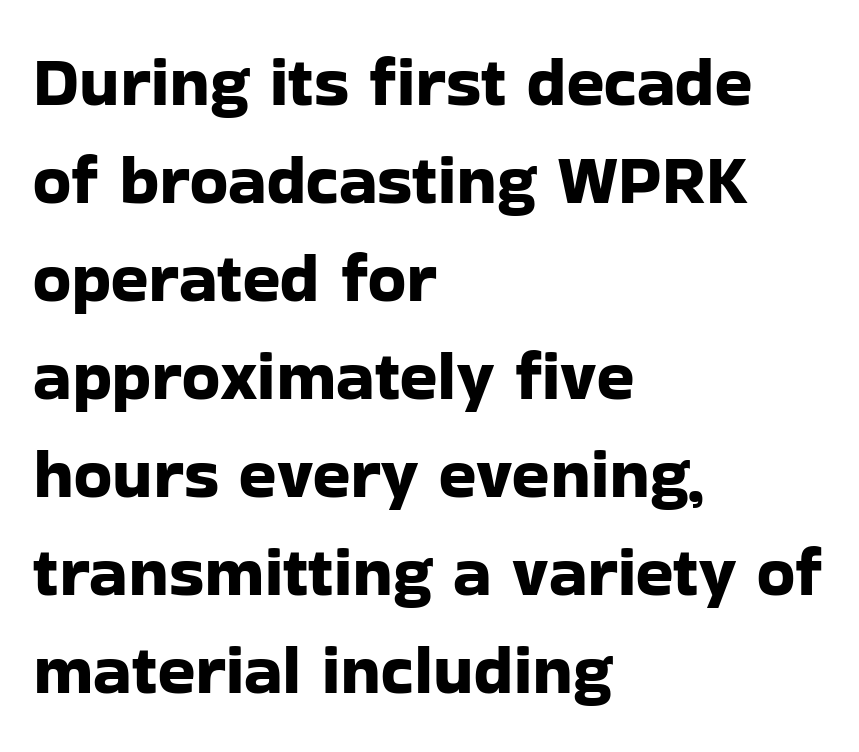
{"serif": "no", "italic": "no", "width": "normal", "stroke_contrast": "low", "x_height": "medium", "monospaced": "no", "underline": "no", "align": "left", "line_spacing": "normal", "line_spacing_ratio": 1.42, "letter_spacing": "normal", "letter_spacing_em": 0.0, "glyph_px": 69}
